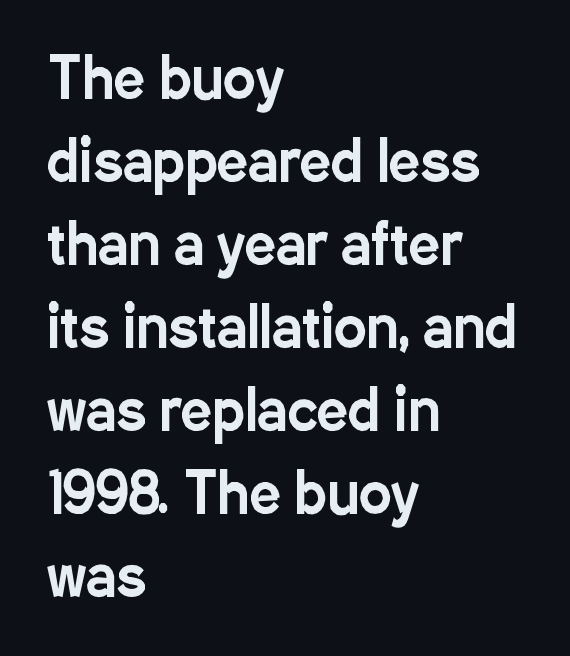
A classic flush-left, rag-right setting is used for this passage. In terms of leading, this rendering sits right in the middle. Posture: upright roman. Letters rest on an invisible, unmarked baseline.
